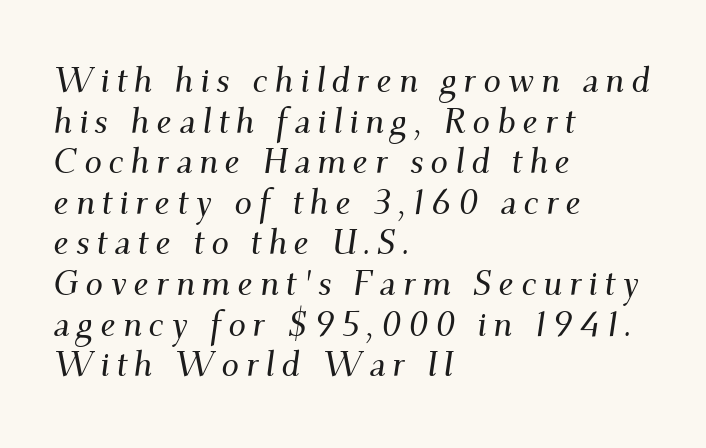
The compositor pushed each line to the left boundary. Does the lettering tilt? It does — this is italic. The area under the type is left untouched. Look at the bottom of the vertical strokes: they flare into serifs here. The face used here is proportionally spaced, like ordinary book or web type.
